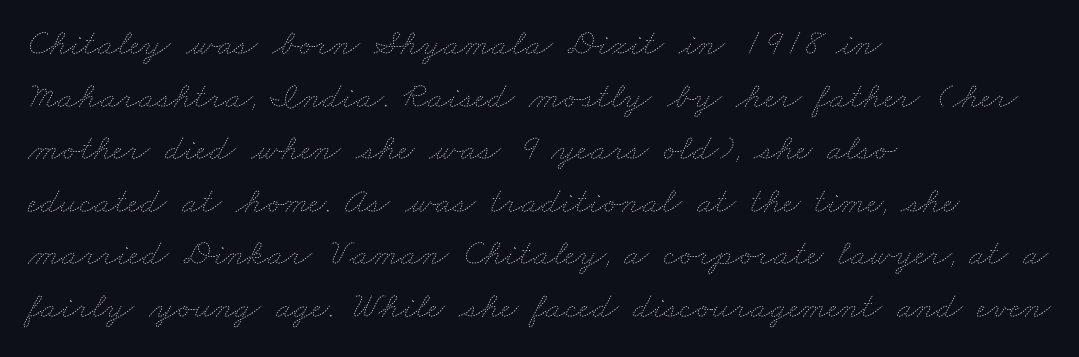
Here the glyphs are tracked normally, forming tight word shapes. The typeface has the unassuming heft of standard copy or less. Vertically, the passage feels balanced, rows spaced as you'd expect. The passage is arranged the way most books set body copy — flush left.
